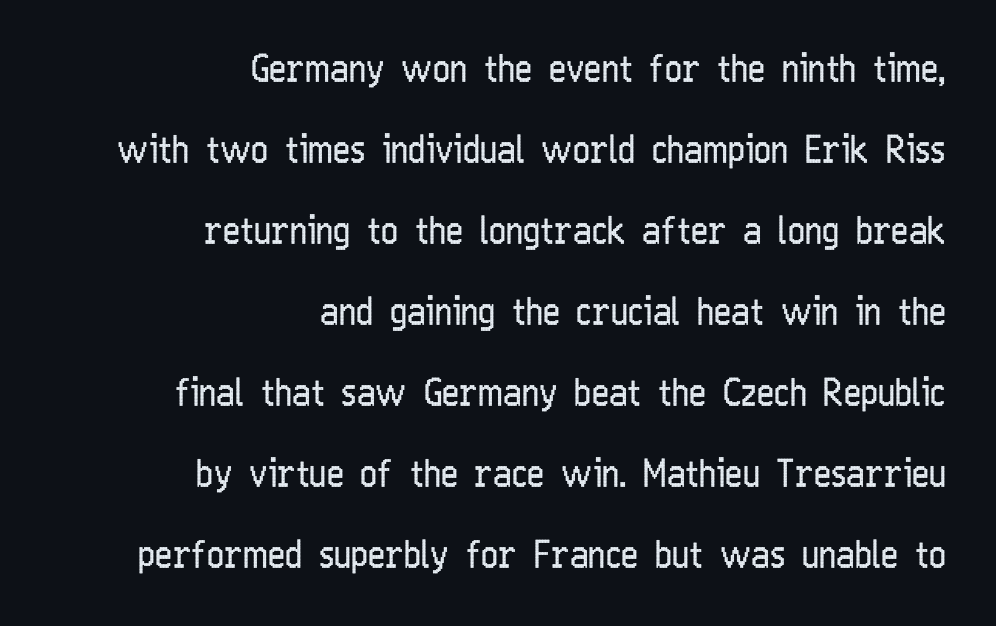
{"serif": "no", "italic": "no", "bold": "no", "weight": "regular", "width": "condensed", "stroke_contrast": "low", "x_height": "medium", "monospaced": "no", "underline": "no", "align": "right", "line_spacing": "loose", "line_spacing_ratio": 2.19, "letter_spacing": "normal", "letter_spacing_em": 0.0, "glyph_px": 37}
